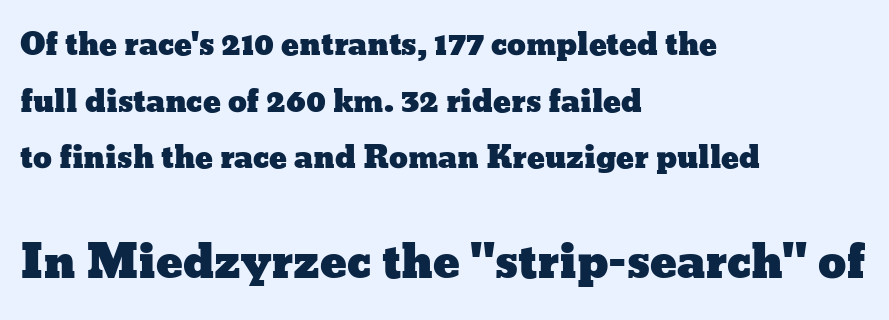
{"italic": "no", "width": "wide", "stroke_contrast": "low", "x_height": "medium", "monospaced": "no", "underline": "no", "align": "left", "line_spacing_ratio": 1.89, "letter_spacing": "normal", "letter_spacing_em": 0.0, "larger_block": "second", "size_ratio": 1.5, "glyph_px": 45}
